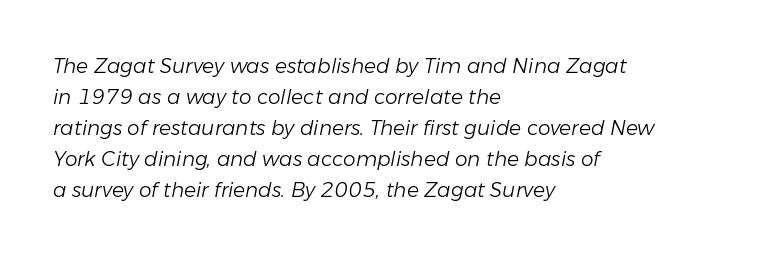
Check the space under the baseline: it is left empty. The rendering applies a slant to the glyphs. The typesetter chose a ragged-right arrangement here. Letters have the restrained weight of plain body copy at most. There is no visible air inserted between adjacent glyphs.
